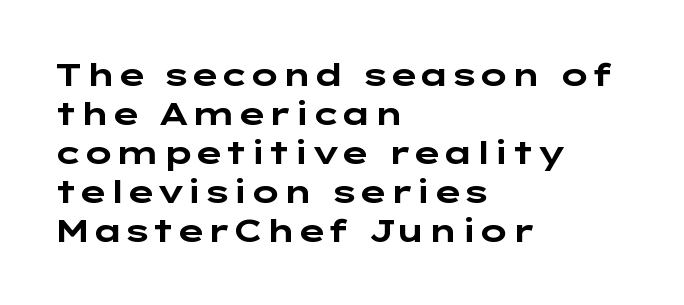
{"serif": "no", "italic": "no", "bold": "yes", "weight": "bold", "width": "wide", "stroke_contrast": "low", "x_height": "medium", "underline": "no", "align": "left", "line_spacing_ratio": 1.22, "letter_spacing": "normal", "letter_spacing_em": 0.0, "glyph_px": 32}
